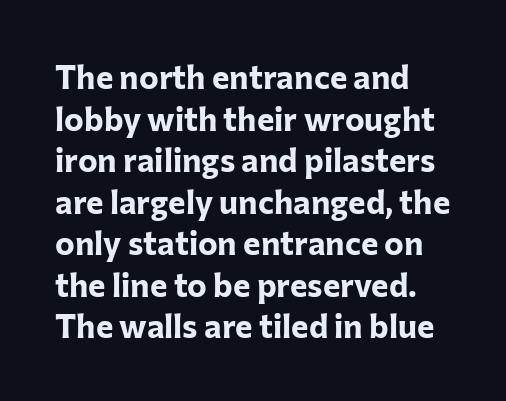
The image shows 33 px bold sans-serif type, upright; set left-aligned, normal line spacing (1.26x), normal letter spacing, not underlined; low stroke contrast and a medium x-height.
